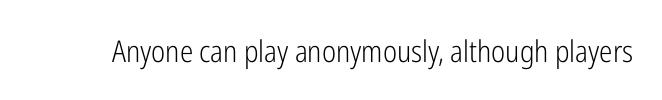
Q: Is the text bold? A: No.
Q: Is the text italic (slanted)? A: No, it is upright.
Q: Is the typeface a serif or a sans-serif typeface? A: Sans-serif.
Q: Is the text underlined? A: No.
Q: Is the spacing between letters normal or unusually wide? A: Normal.
Q: Width (condensed, normal, or wide)? A: Condensed.
Q: Stroke contrast? A: Low.
Q: x-height? A: Medium.
Q: Monospaced? A: No.
